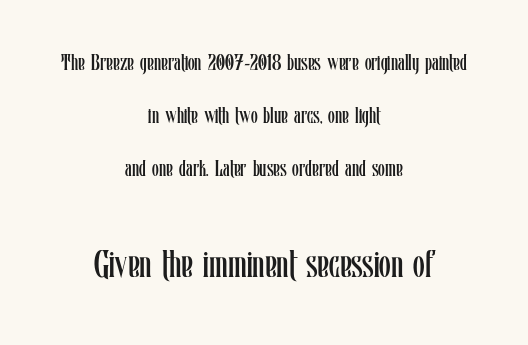
The image shows 38 px regular-weight, condensed type, upright; set centered, loose line spacing (2.4x), normal letter spacing, not underlined; the second (bottom) block is 1.73x larger; low stroke contrast and a medium x-height.
